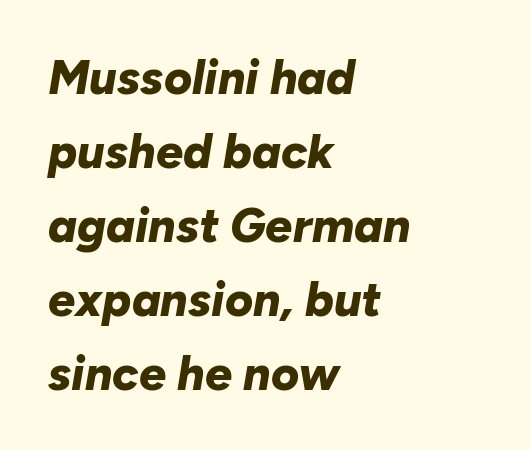
The image shows 48 px bold type, italic (leaning right); set left-aligned, normal line spacing (1.54x), normal letter spacing, not underlined; low stroke contrast and a medium x-height.
